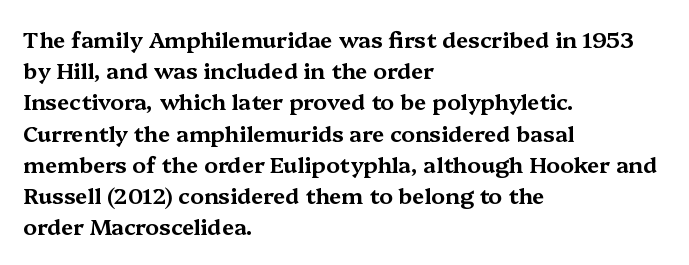
Q: Is the text italic (slanted)? A: No, it is upright.
Q: Is the text underlined? A: No.
Q: How is the paragraph aligned? A: Left-aligned.
Q: Is the spacing between letters normal or unusually wide? A: Normal.
Q: Is the spacing between lines tight, normal or loose? A: Normal.
